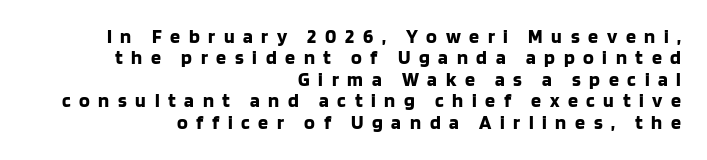
The image shows 20 px bold type, upright; set right-aligned, tight line spacing (1.07x), unusually wide letter spacing (+0.43 em), not underlined.
